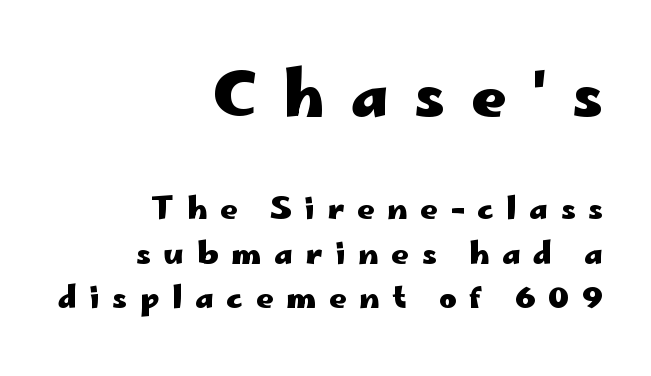
{"serif": "no", "italic": "no", "bold": "yes", "weight": "heavy", "width": "wide", "stroke_contrast": "low", "x_height": "small", "monospaced": "no", "underline": "no", "align": "right", "line_spacing": "normal", "line_spacing_ratio": 1.47, "letter_spacing": "wide", "letter_spacing_em": 0.43, "larger_block": "first", "size_ratio": 2.03, "glyph_px": 61}
